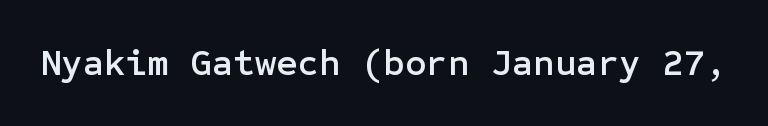
Words appear dense and cohesive because spacing is normal. Beneath every word, the page is bare. If you drew a line through each stem, it would be perfectly vertical. In terms of letterform style, serifs are entirely absent.
